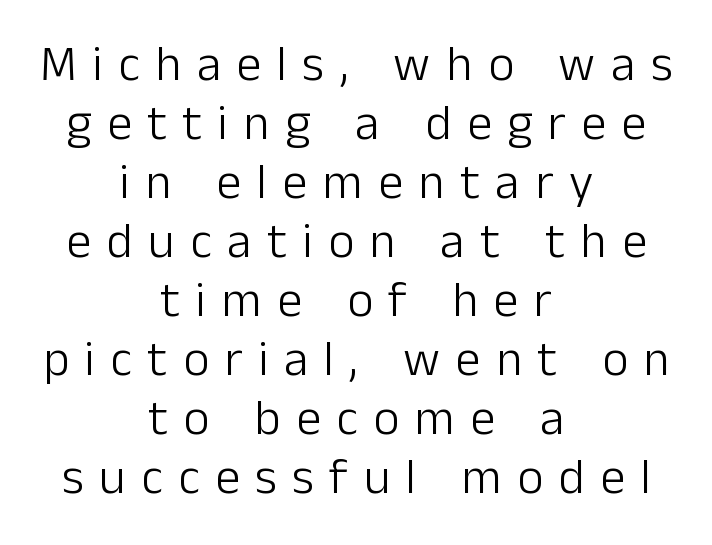
Typeset on center — no edge is straight. Type without underlining. A sans-serif font was chosen for this passage. The typography opts for an upright posture over an oblique one. Varying glyph widths throughout — classic text-font behaviour. Substantial extra tracking has been applied to these lines.
